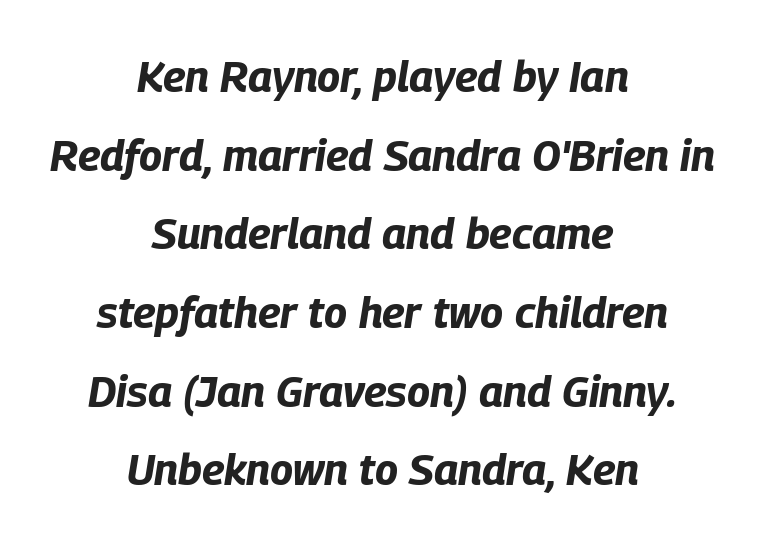
The image shows 43 px bold, condensed type, italic (leaning right); set centered, line spacing 1.83x, normal letter spacing, not underlined; low stroke contrast and a large x-height.
